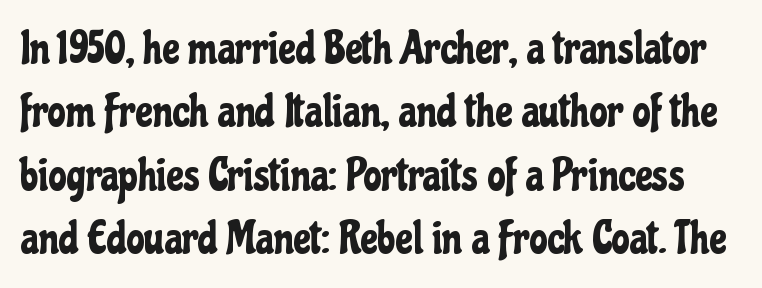
The image shows 46 px condensed sans-serif type, upright; set normal line spacing (1.38x), normal letter spacing, not underlined; low stroke contrast and a medium x-height.
